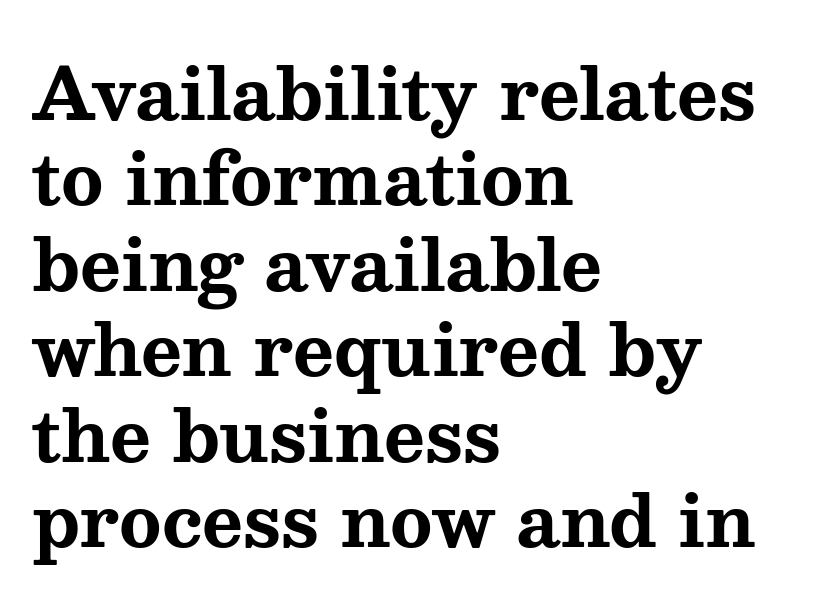
The image shows 70 px bold, wide serif type, upright; set left-aligned, line spacing 1.22x, normal letter spacing, not underlined; medium stroke contrast and a medium x-height.
